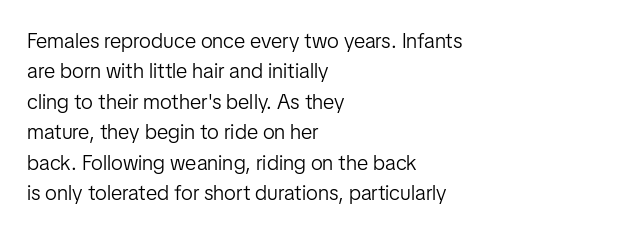
The image shows 21 px text type, upright; set left-aligned, normal line spacing (1.45x), normal letter spacing, not underlined.
